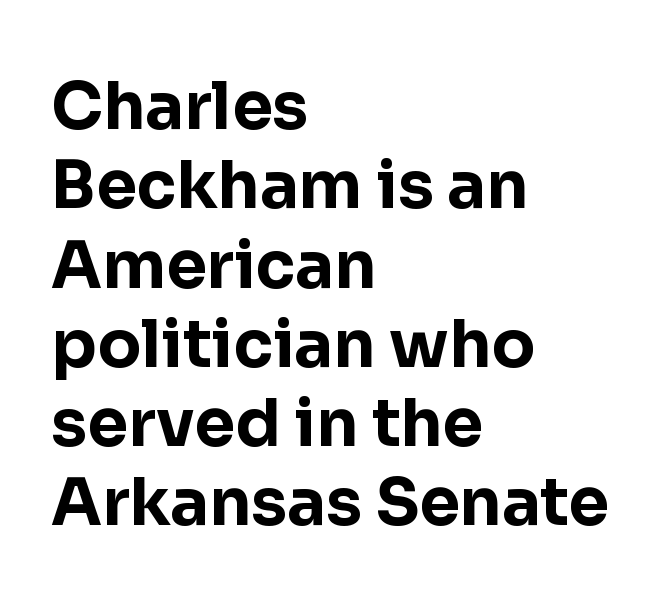
The image shows 65 px bold sans-serif type, upright; set left-aligned, line spacing 1.22x, normal letter spacing, not underlined; low stroke contrast and a medium x-height.
